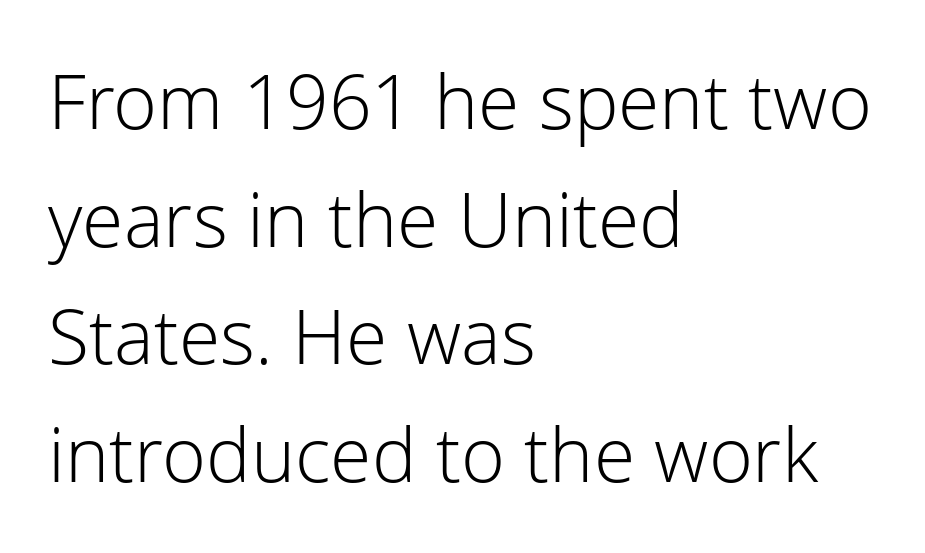
If you drew a ruler down the left edge, every line would touch it. Are there feet on the stems? There aren't — it's a sans. Decoration check: the copy has no underline. It's the straight-up-and-down kind of type.
